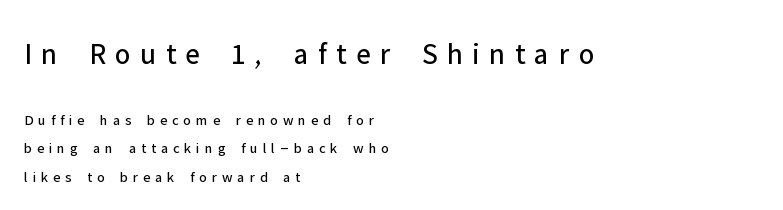
A typesetter would label this face a sans. Letters have the restrained weight of plain body copy at most. Style check: upright. This rendering uses left alignment, leaving the right contour irregular.
